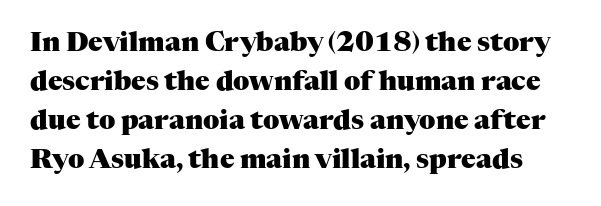
If you measured baseline to baseline, you'd find a middling distance. Does extra space separate the letters? No, they use regular spacing. Pretty heavy lettering here — definitely bold. Style check: upright. Only glyphs here, with clear space below each row.
